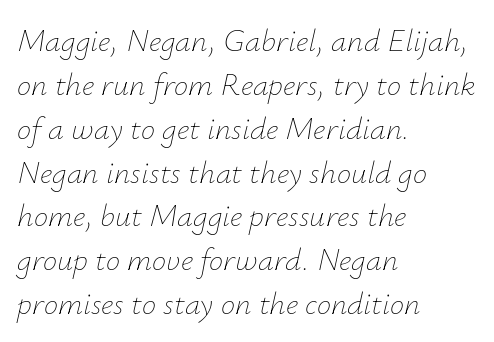
The image shows 32 px thin type, italic (leaning right); set left-aligned, normal line spacing (1.37x), normal letter spacing, not underlined; low stroke contrast and a small x-height.
